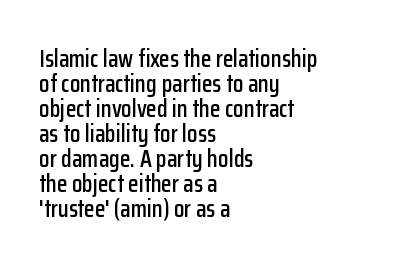
{"italic": "no", "underline": "no", "align": "left", "line_spacing": "tight", "line_spacing_ratio": 1.04, "letter_spacing": "normal", "letter_spacing_em": 0.0, "glyph_px": 24}
